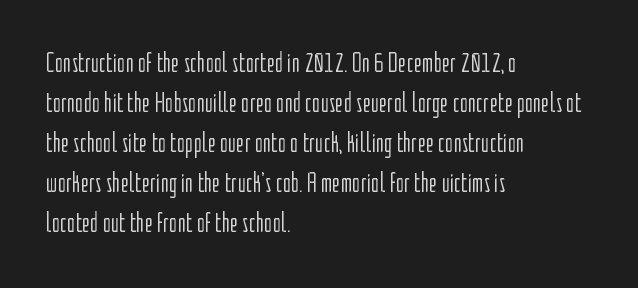
{"serif": "no", "italic": "no", "bold": "no", "weight": "light", "width": "condensed", "stroke_contrast": "low", "x_height": "medium", "monospaced": "no", "underline": "no", "align": "left", "line_spacing": "normal", "line_spacing_ratio": 1.43, "letter_spacing": "normal", "letter_spacing_em": 0.0, "glyph_px": 28}
